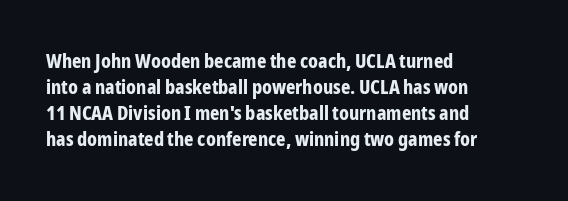
Q: Is the text bold? A: Yes.
Q: Is the text italic (slanted)? A: No, it is upright.
Q: Is the text underlined? A: No.
Q: How is the paragraph aligned? A: Left-aligned.
Q: Is the spacing between letters normal or unusually wide? A: Normal.
Q: Is the spacing between lines tight, normal or loose? A: Normal.
